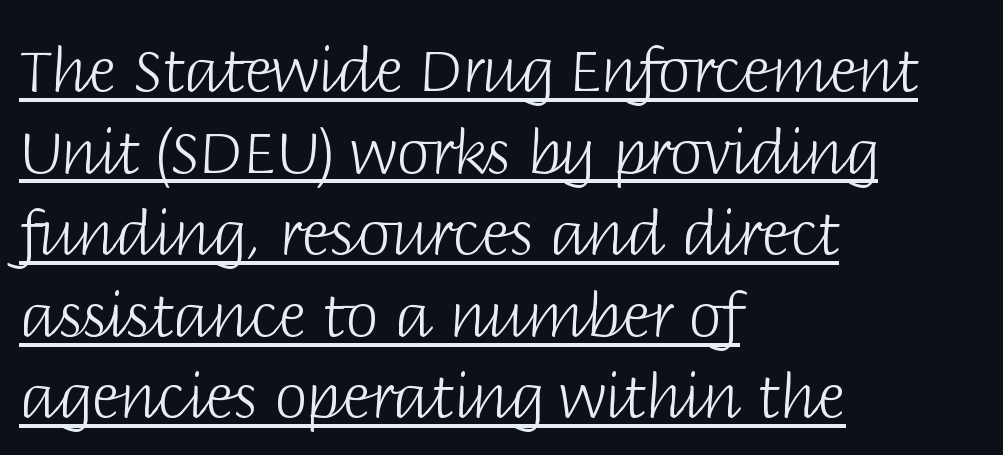
{"serif": "no", "italic": "no", "bold": "no", "weight": "light", "width": "normal", "stroke_contrast": "low", "x_height": "large", "monospaced": "no", "underline": "yes", "align": "left", "line_spacing": "normal", "line_spacing_ratio": 1.36, "letter_spacing": "normal", "letter_spacing_em": 0.0, "glyph_px": 60}
